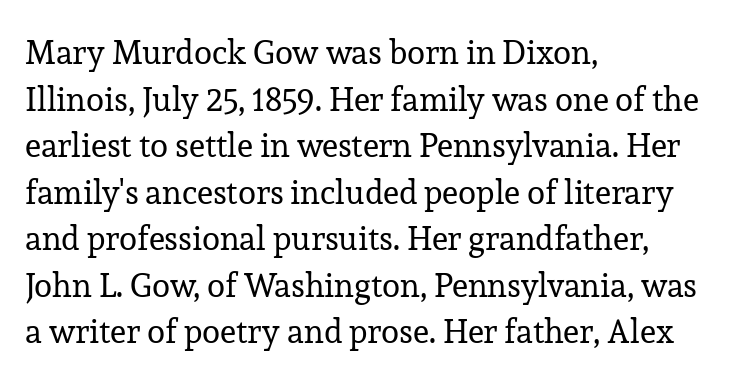
{"serif": "yes", "italic": "no", "bold": "no", "weight": "regular", "width": "normal", "stroke_contrast": "low", "x_height": "medium", "monospaced": "no", "underline": "no", "align": "left", "line_spacing": "normal", "line_spacing_ratio": 1.41, "letter_spacing": "normal", "letter_spacing_em": 0.0, "glyph_px": 33}
